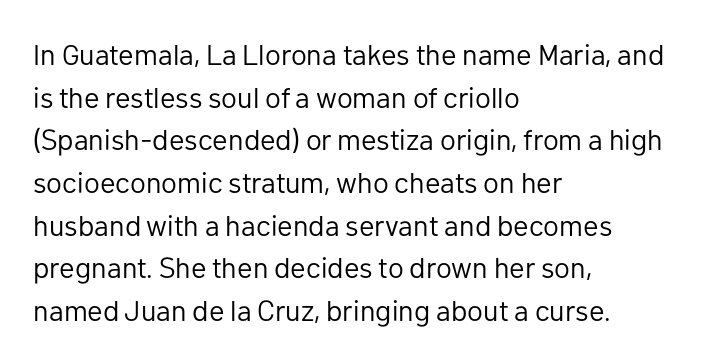
{"serif": "no", "italic": "no", "bold": "no", "weight": "regular", "width": "normal", "stroke_contrast": "low", "x_height": "medium", "monospaced": "no", "underline": "no", "align": "left", "line_spacing": "normal", "line_spacing_ratio": 1.47, "letter_spacing": "normal", "letter_spacing_em": 0.0, "glyph_px": 29}
